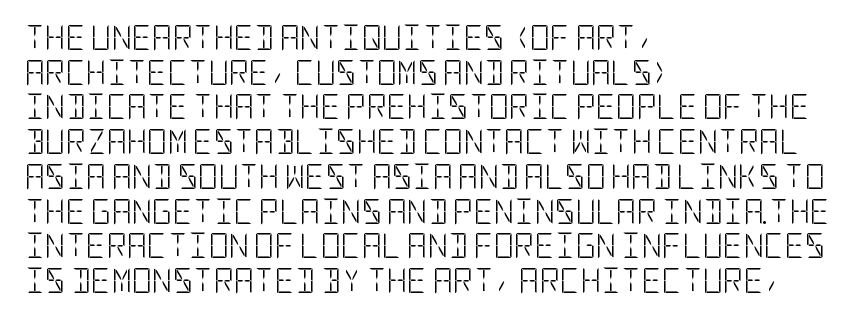
The image shows 25 px text type, upright; set left-aligned, normal line spacing (1.39x), normal letter spacing, not underlined.
